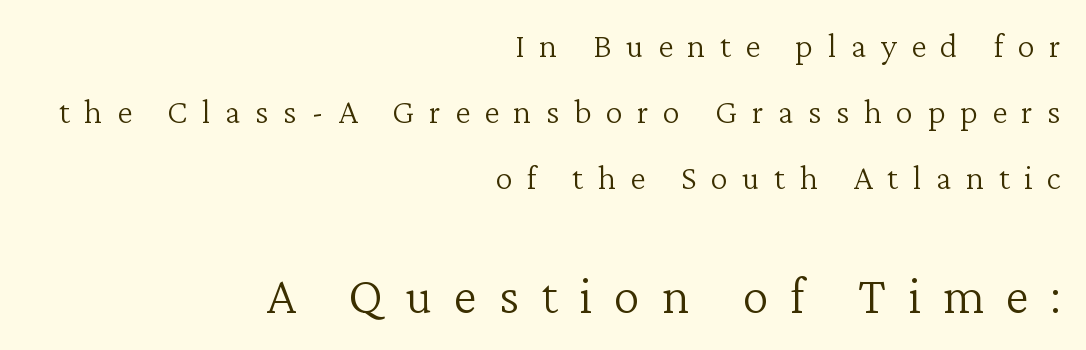
Q: Is the text bold? A: No.
Q: Is the text italic (slanted)? A: No, it is upright.
Q: Is the typeface a serif or a sans-serif typeface? A: Serif.
Q: Is the text underlined? A: No.
Q: How is the paragraph aligned? A: Right-aligned.
Q: Is the spacing between letters normal or unusually wide? A: Unusually wide.
Q: Which block of text is set in a larger size, the first (top) or the second (bottom)? A: The second (bottom) one.
Q: Width (condensed, normal, or wide)? A: Normal.
Q: Stroke contrast? A: Low.
Q: x-height? A: Medium.
Q: Monospaced? A: No.
